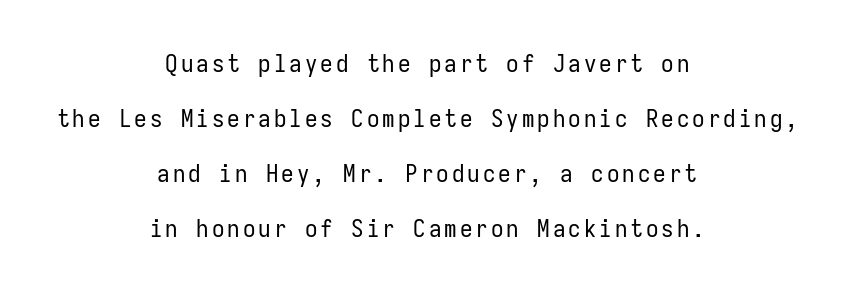
Q: Is the text bold? A: No.
Q: Is the text italic (slanted)? A: No, it is upright.
Q: Is the text underlined? A: No.
Q: How is the paragraph aligned? A: Centered.
Q: Is the spacing between lines tight, normal or loose? A: Loose.
